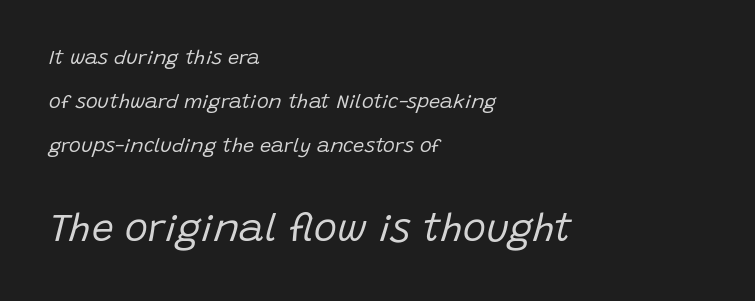
{"italic": "yes", "lean": "right", "slant_degrees": 15, "bold": "no", "weight": "regular", "width": "normal", "stroke_contrast": "low", "x_height": "large", "monospaced": "no", "underline": "no", "align": "left", "line_spacing": "loose", "line_spacing_ratio": 2.19, "letter_spacing": "normal", "letter_spacing_em": 0.0, "larger_block": "second", "size_ratio": 1.95, "glyph_px": 39}
